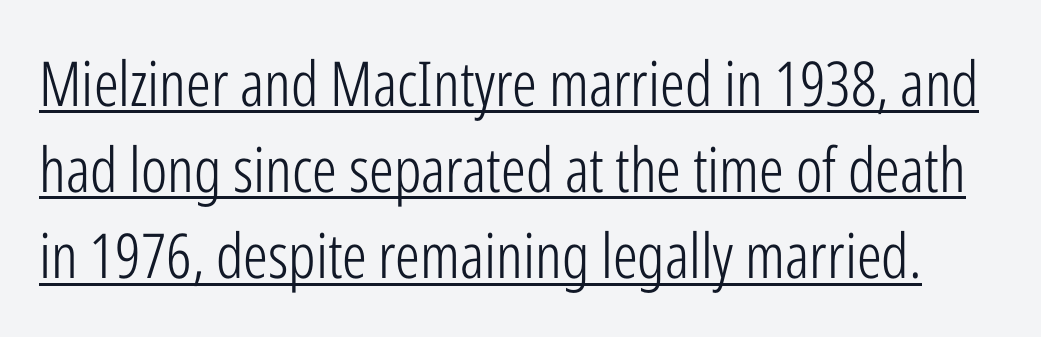
Heft: none added — not bold. When letters stand straight like this, we call the style roman or upright. This is sans-serif lettering, the kind often seen on screens and signage. Leading: standard. A rule runs beneath these lines of type.
